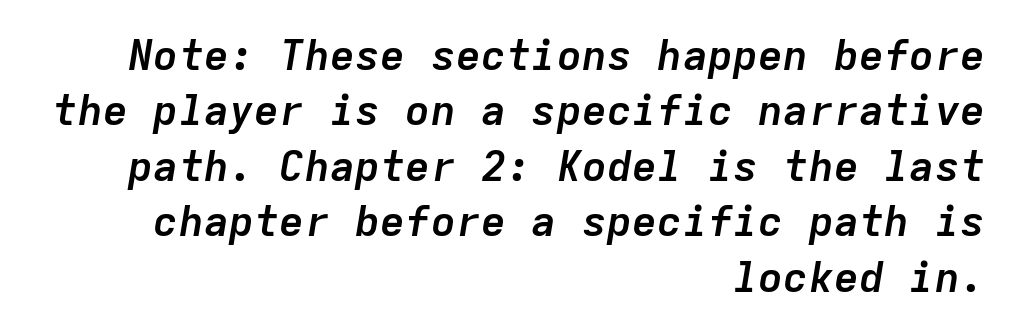
Q: Is the text bold? A: Yes.
Q: Is the text italic (slanted)? A: Yes, it leans right by about 9 degrees.
Q: Is the text underlined? A: No.
Q: How is the paragraph aligned? A: Right-aligned.
Q: Is the spacing between letters normal or unusually wide? A: Normal.
Q: Is the spacing between lines tight, normal or loose? A: Normal.
Q: Width (condensed, normal, or wide)? A: Normal.
Q: Stroke contrast? A: Low.
Q: x-height? A: Medium.
Q: Monospaced? A: Yes.
